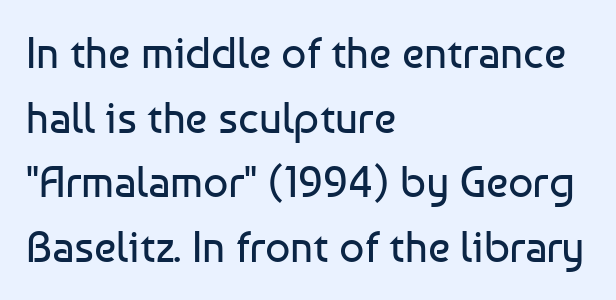
{"serif": "no", "italic": "no", "bold": "no", "weight": "regular", "width": "normal", "stroke_contrast": "low", "x_height": "medium", "monospaced": "no", "underline": "no", "align": "left", "line_spacing": "normal", "line_spacing_ratio": 1.47, "letter_spacing": "normal", "letter_spacing_em": 0.0, "glyph_px": 44}
